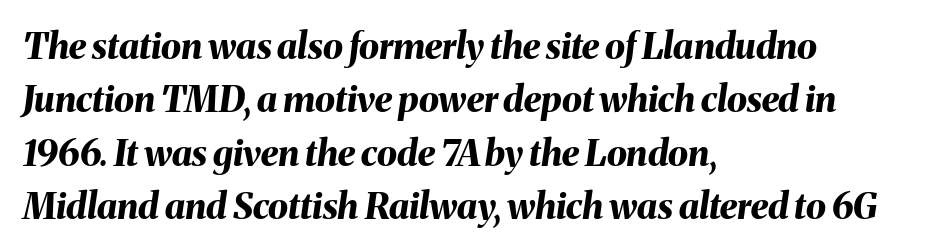
Letter spacing: default. Spacing verdict: proportional, widths tailored to each character. Clear beneath every line of the passage. Italic? Definitely — the glyphs are oblique. Line beginnings align vertically; line endings do not.
